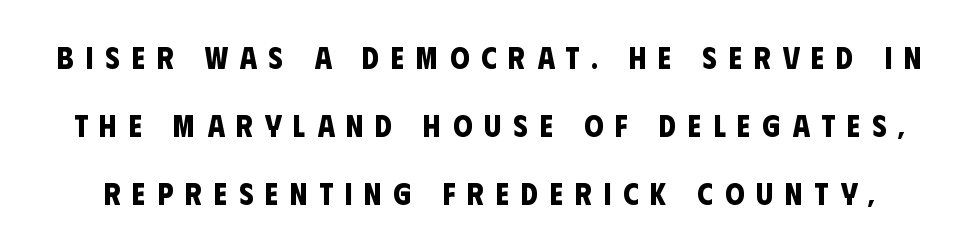
{"serif": "no", "bold": "yes", "weight": "bold", "width": "condensed", "stroke_contrast": "low", "x_height": "large", "monospaced": "no", "underline": "no", "line_spacing": "loose", "line_spacing_ratio": 2.19, "letter_spacing": "wide", "letter_spacing_em": 0.38, "glyph_px": 31}
